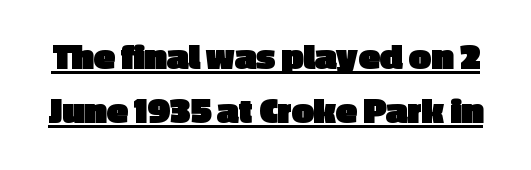
The sample has been set heavy, in full bold. The axis of the letterforms is exactly vertical. This rendering employs a face without finishing strokes, i.e., a sans-serif. The face used here appears with an underline applied. The letters advance in unequal steps, a hallmark of proportional type.
